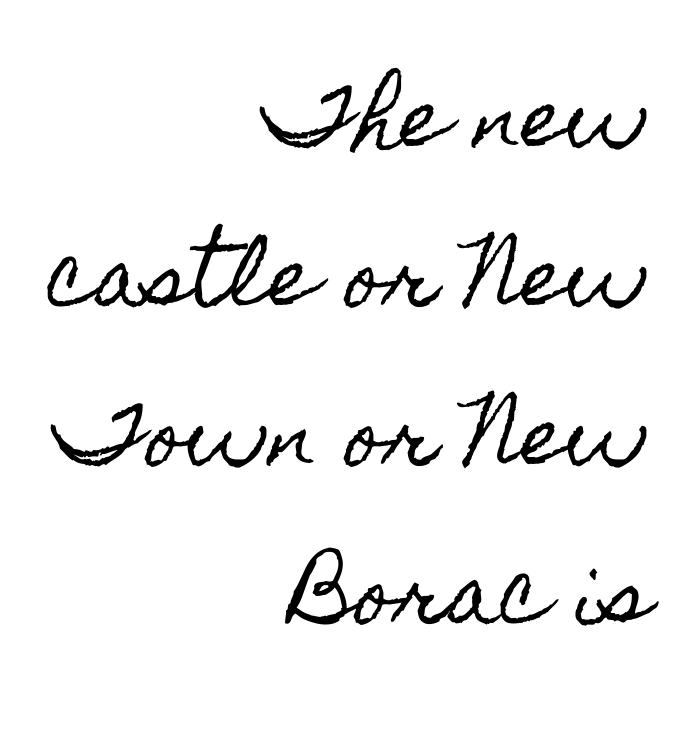
Each letter keeps its own natural width here, so spacing adapts to shape. Has an underline been added? It has not. This sample is right-justified, so line beginnings fall wherever the words allow.
